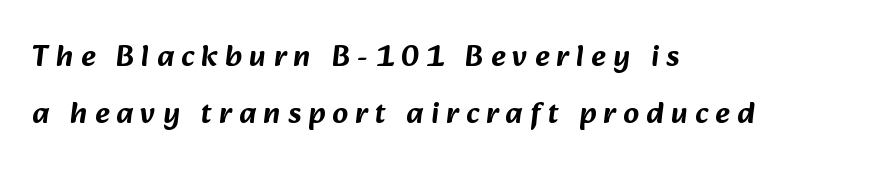
Q: Is the typeface a serif or a sans-serif typeface? A: Sans-serif.
Q: Is the text underlined? A: No.
Q: How is the paragraph aligned? A: Left-aligned.
Q: Is the spacing between letters normal or unusually wide? A: Unusually wide.
Q: Width (condensed, normal, or wide)? A: Normal.
Q: Stroke contrast? A: Low.
Q: x-height? A: Medium.
Q: Monospaced? A: No.
